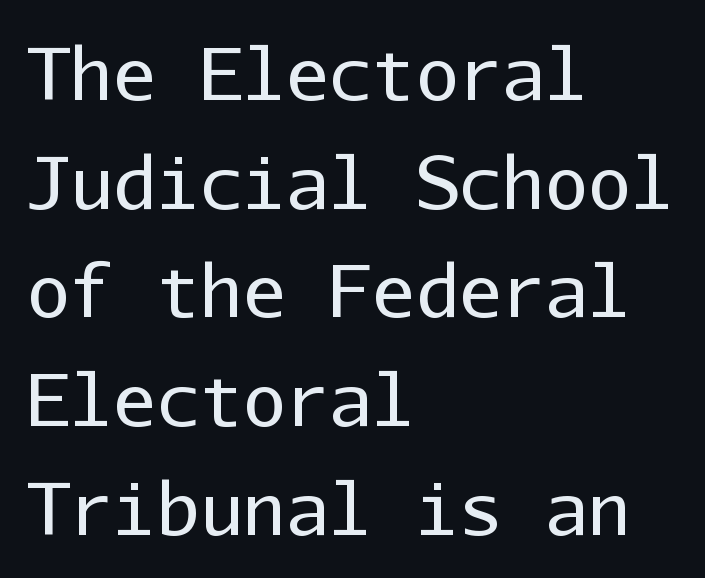
The image shows 72 px regular-weight sans-serif type, upright, monospaced; set left-aligned, normal line spacing (1.51x), normal letter spacing, not underlined; low stroke contrast and a medium x-height.
